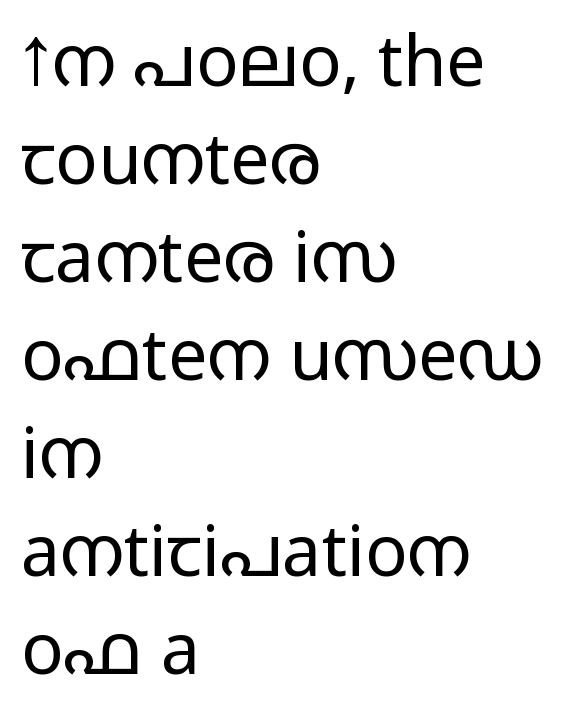
{"serif": "no", "italic": "no", "bold": "no", "weight": "light", "width": "wide", "stroke_contrast": "low", "x_height": "medium", "monospaced": "no", "underline": "no", "align": "left", "line_spacing": "normal", "line_spacing_ratio": 1.4, "letter_spacing": "normal", "letter_spacing_em": 0.0, "glyph_px": 70}
